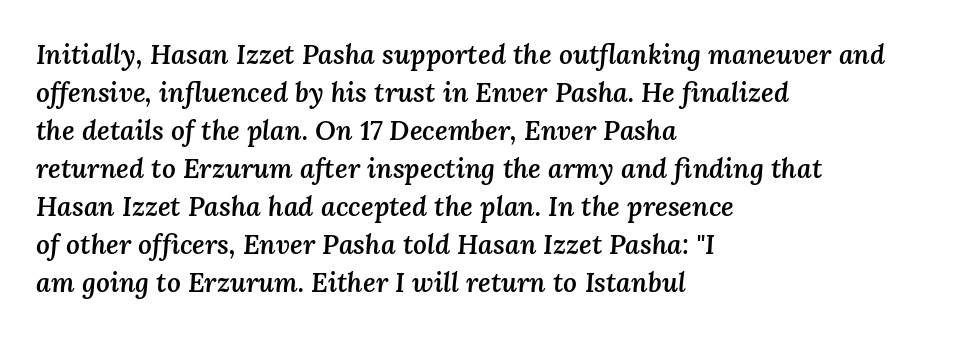
The image shows 27 px text type, italic (leaning right); set left-aligned, normal line spacing (1.41x), normal letter spacing, not underlined.
